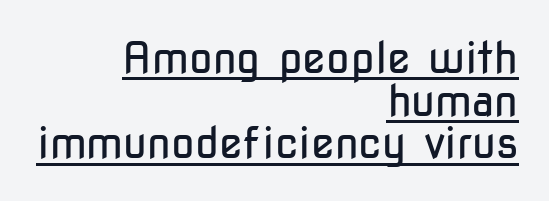
{"serif": "no", "italic": "no", "bold": "no", "weight": "regular", "width": "condensed", "stroke_contrast": "low", "x_height": "medium", "monospaced": "no", "underline": "yes", "align": "right", "line_spacing": "tight", "line_spacing_ratio": 0.99, "letter_spacing": "normal", "letter_spacing_em": 0.0, "glyph_px": 43}
